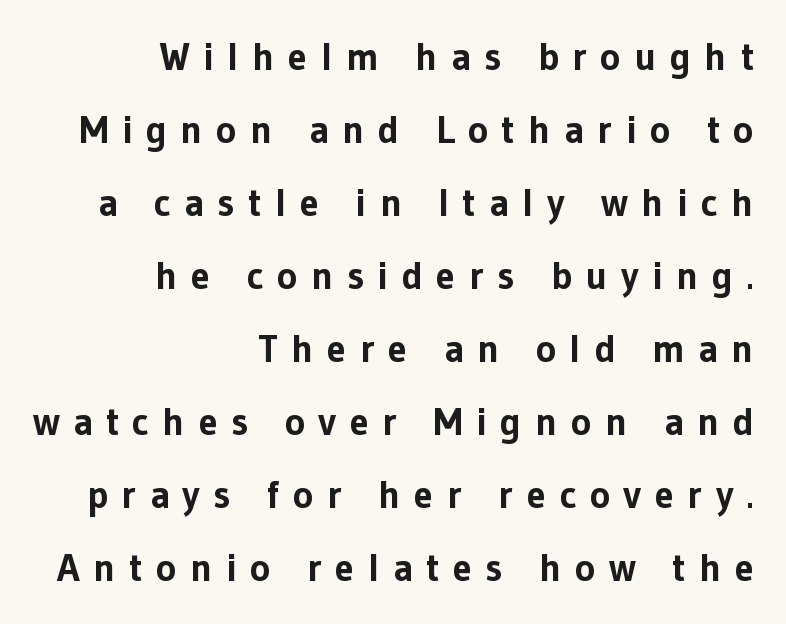
{"serif": "no", "italic": "no", "bold": "yes", "weight": "bold", "width": "normal", "stroke_contrast": "low", "x_height": "medium", "monospaced": "no", "underline": "no", "align": "right", "line_spacing_ratio": 1.87, "letter_spacing": "wide", "letter_spacing_em": 0.34, "glyph_px": 39}
